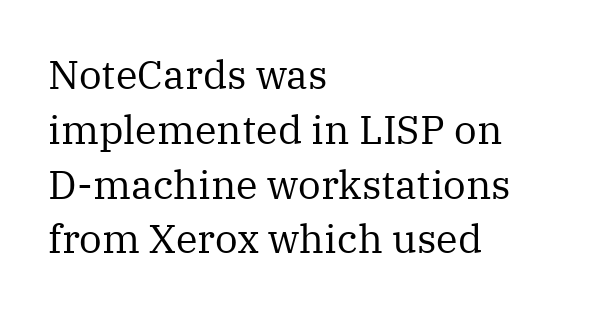
The image shows 40 px regular-weight serif type, upright; set left-aligned, normal line spacing (1.37x), normal letter spacing, not underlined; medium stroke contrast and a medium x-height.
